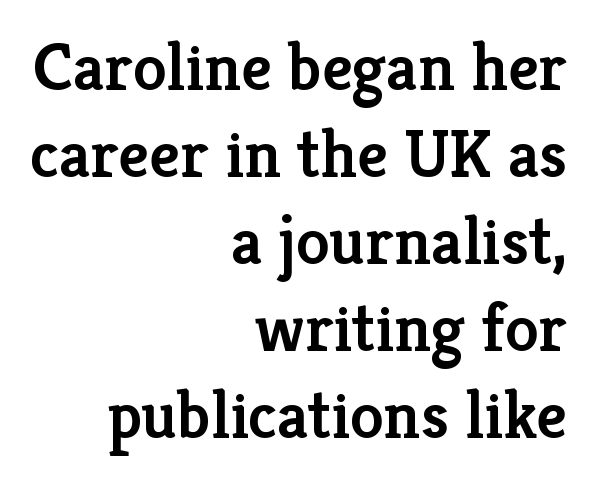
Q: Is the text bold? A: Semi-bold.
Q: Is the text italic (slanted)? A: No, it is upright.
Q: Is the typeface a serif or a sans-serif typeface? A: Serif.
Q: Is the text underlined? A: No.
Q: How is the paragraph aligned? A: Right-aligned.
Q: Is the spacing between letters normal or unusually wide? A: Normal.
Q: Is the spacing between lines tight, normal or loose? A: Normal.
Q: Width (condensed, normal, or wide)? A: Normal.
Q: Stroke contrast? A: Low.
Q: x-height? A: Medium.
Q: Monospaced? A: No.
